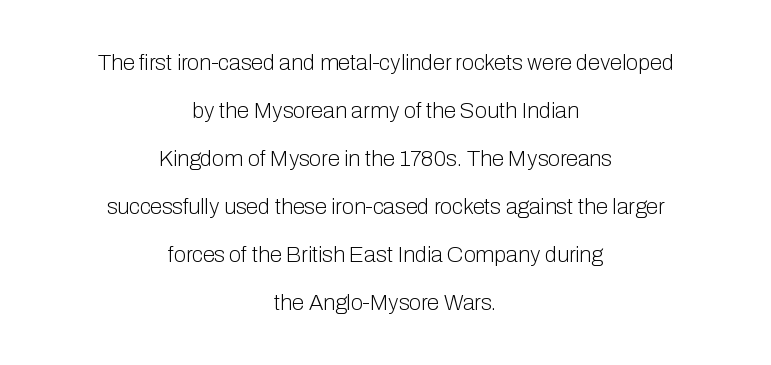
{"italic": "no", "bold": "no", "underline": "no", "align": "center", "line_spacing": "loose", "line_spacing_ratio": 2.18, "letter_spacing": "normal", "letter_spacing_em": 0.0, "glyph_px": 22}
